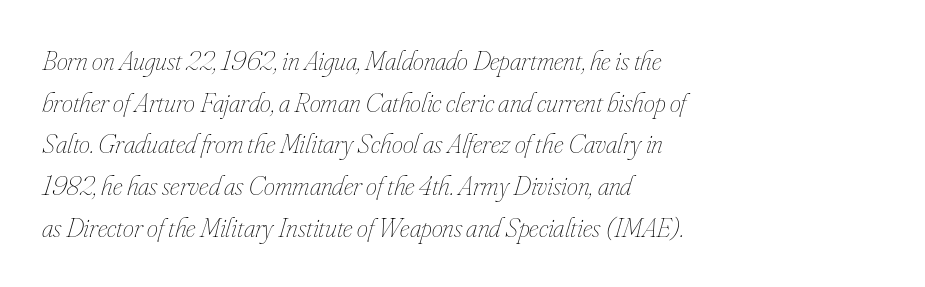
Q: Is the text bold? A: No.
Q: Is the text italic (slanted)? A: Yes, it leans right by about 16 degrees.
Q: Is the text underlined? A: No.
Q: How is the paragraph aligned? A: Left-aligned.
Q: Is the spacing between letters normal or unusually wide? A: Normal.
Q: Is the spacing between lines tight, normal or loose? A: Normal.
Q: Width (condensed, normal, or wide)? A: Condensed.
Q: Stroke contrast? A: Low.
Q: x-height? A: Small.
Q: Monospaced? A: No.
